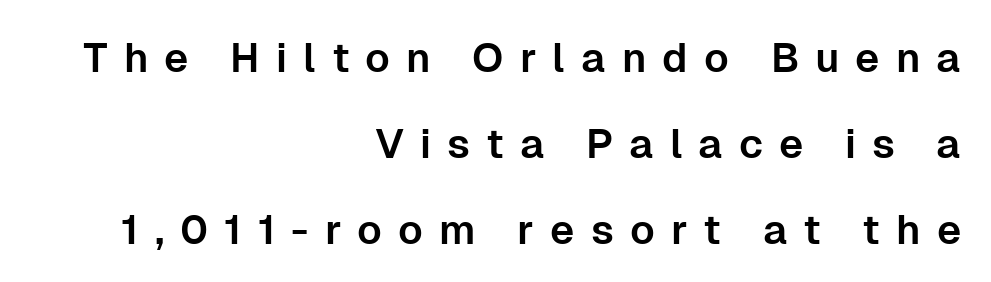
The image shows 41 px sans-serif type, upright; set right-aligned, loose line spacing (2.1x), unusually wide letter spacing (+0.39 em), not underlined; low stroke contrast and a medium x-height.
